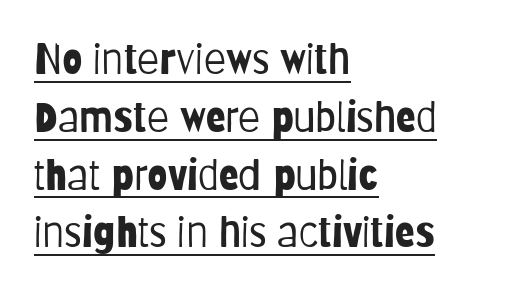
Q: Is the text bold? A: No.
Q: Is the text italic (slanted)? A: No, it is upright.
Q: Is the typeface a serif or a sans-serif typeface? A: Sans-serif.
Q: Is the text underlined? A: Yes.
Q: How is the paragraph aligned? A: Left-aligned.
Q: Is the spacing between letters normal or unusually wide? A: Normal.
Q: Is the spacing between lines tight, normal or loose? A: Normal.
Q: Width (condensed, normal, or wide)? A: Condensed.
Q: Stroke contrast? A: Low.
Q: x-height? A: Large.
Q: Monospaced? A: No.
